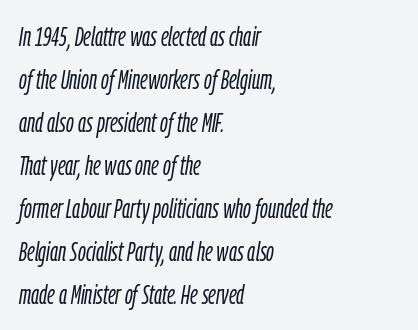
Descenders are the only things crossing below the line. Caption: face not bold, strokes unweighted. Reading down the block, your eye returns to a fixed left position each line. Observe the lean: these are italic letterforms. Evenly set lines give the paragraph a standard silhouette.
